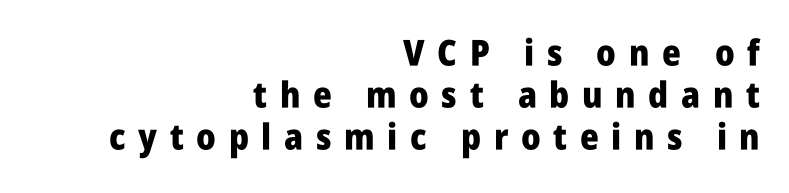
{"serif": "no", "italic": "no", "bold": "yes", "weight": "heavy", "width": "condensed", "stroke_contrast": "low", "x_height": "large", "monospaced": "no", "underline": "no", "align": "right", "line_spacing_ratio": 1.17, "letter_spacing": "wide", "letter_spacing_em": 0.35, "glyph_px": 36}
